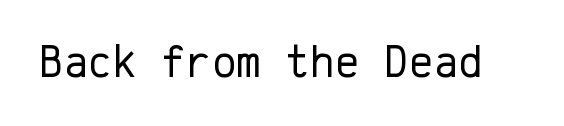
{"serif": "no", "italic": "no", "bold": "no", "weight": "regular", "width": "normal", "stroke_contrast": "low", "x_height": "medium", "monospaced": "yes", "underline": "no", "letter_spacing": "normal", "letter_spacing_em": 0.0, "glyph_px": 47}
